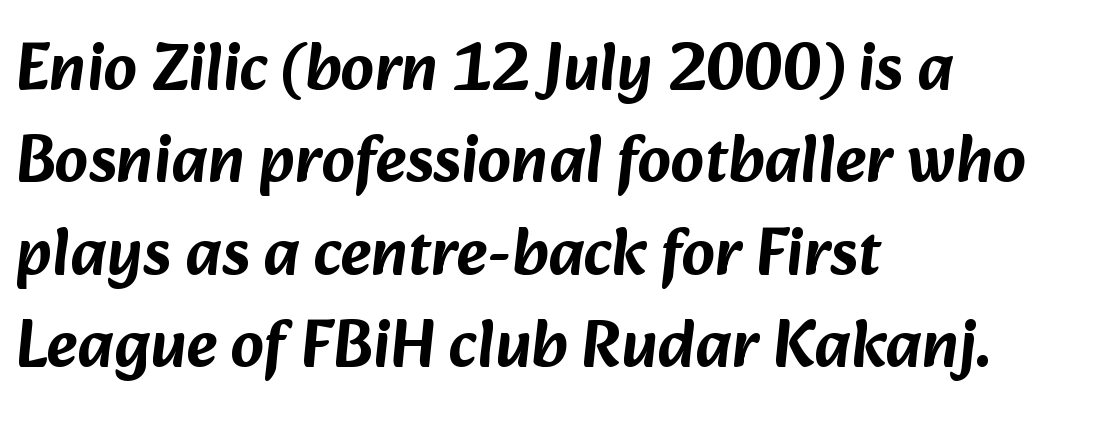
The image shows 66 px sans-serif type; set left-aligned, normal line spacing (1.4x), normal letter spacing, not underlined; low stroke contrast and a medium x-height.
